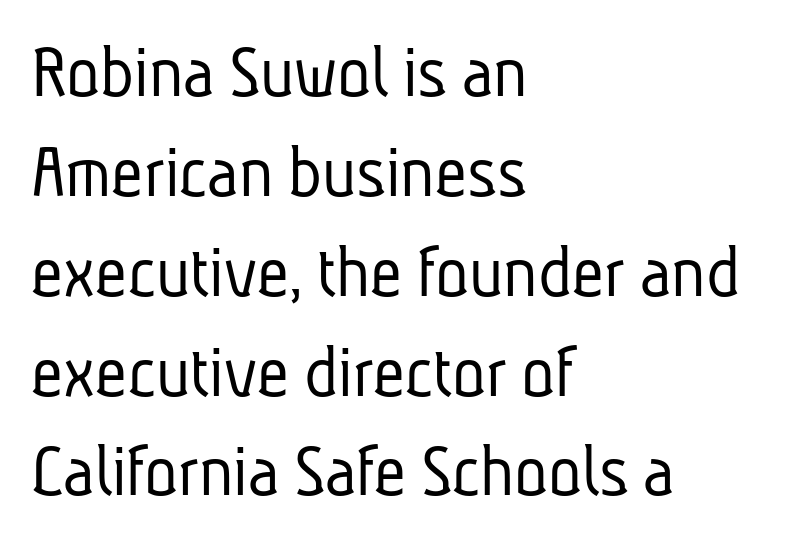
{"serif": "no", "bold": "no", "weight": "light", "width": "condensed", "stroke_contrast": "low", "x_height": "medium", "monospaced": "no", "underline": "no", "align": "left", "line_spacing": "normal", "line_spacing_ratio": 1.28, "letter_spacing": "normal", "letter_spacing_em": 0.0, "glyph_px": 78}
